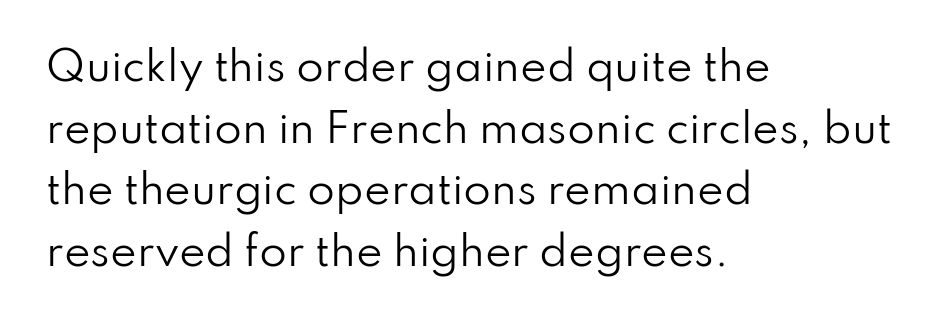
The image shows 40 px regular-weight sans-serif type, upright; set left-aligned, normal line spacing (1.54x), normal letter spacing, not underlined; low stroke contrast and a small x-height.
